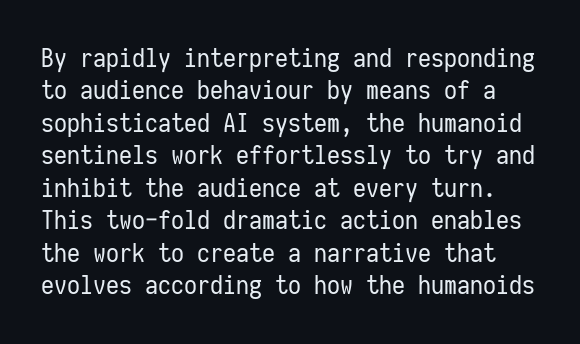
The line texture is even and compact thanks to regular tracking. Rendered with straight, roman letterforms. Weight class: somewhere from thin through regular. The words here are not underlined.
